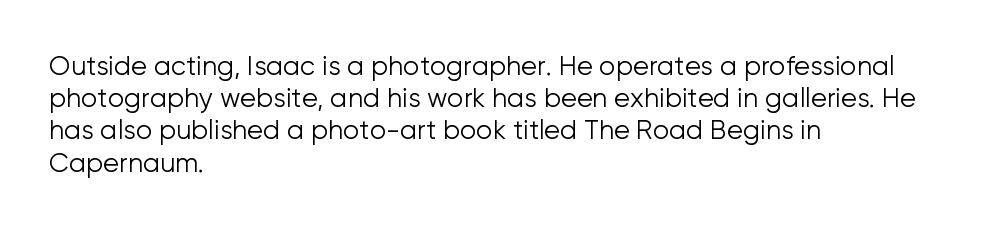
{"italic": "no", "bold": "no", "underline": "no", "align": "left", "line_spacing_ratio": 1.24, "letter_spacing": "normal", "letter_spacing_em": 0.0, "glyph_px": 26}
